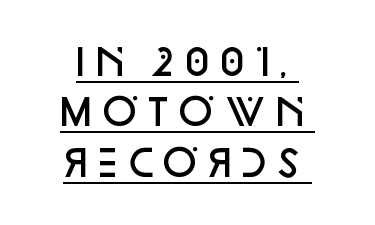
Q: Is the text bold? A: Semi-bold.
Q: Is the text italic (slanted)? A: No, it is upright.
Q: Is the typeface a serif or a sans-serif typeface? A: Sans-serif.
Q: Is the text underlined? A: Yes.
Q: How is the paragraph aligned? A: Centered.
Q: Is the spacing between letters normal or unusually wide? A: Normal.
Q: Is the spacing between lines tight, normal or loose? A: Normal.
Q: Width (condensed, normal, or wide)? A: Normal.
Q: Stroke contrast? A: Low.
Q: x-height? A: Large.
Q: Monospaced? A: No.
